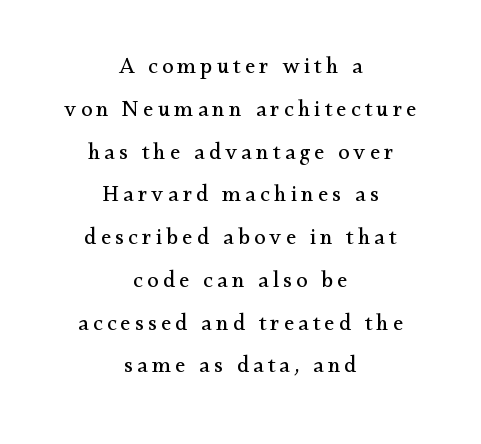
{"italic": "no", "bold": "no", "underline": "no", "align": "center", "line_spacing_ratio": 1.86, "glyph_px": 23}
